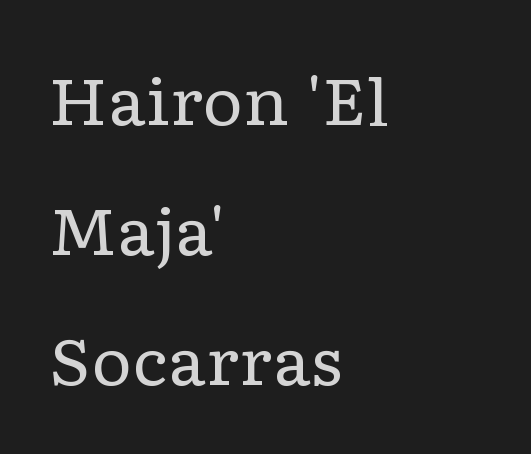
Q: Is the text bold? A: No.
Q: Is the text italic (slanted)? A: No, it is upright.
Q: Is the typeface a serif or a sans-serif typeface? A: Serif.
Q: Is the text underlined? A: No.
Q: How is the paragraph aligned? A: Left-aligned.
Q: Is the spacing between letters normal or unusually wide? A: Normal.
Q: Is the spacing between lines tight, normal or loose? A: Loose.
Q: Width (condensed, normal, or wide)? A: Wide.
Q: Stroke contrast? A: Low.
Q: x-height? A: Medium.
Q: Monospaced? A: No.
